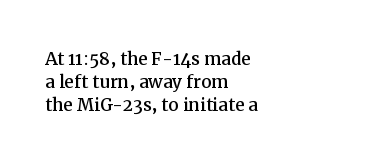
Q: Is the text italic (slanted)? A: No, it is upright.
Q: Is the text underlined? A: No.
Q: How is the paragraph aligned? A: Left-aligned.
Q: Is the spacing between letters normal or unusually wide? A: Normal.
Q: Is the spacing between lines tight, normal or loose? A: Tight.
